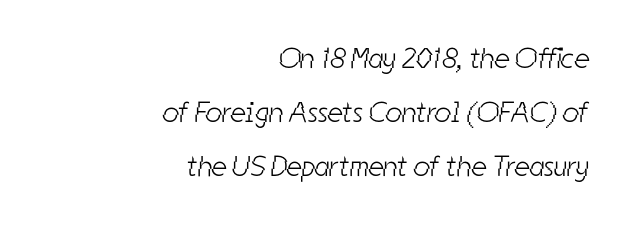
Q: Is the text bold? A: No.
Q: Is the typeface a serif or a sans-serif typeface? A: Sans-serif.
Q: Is the text underlined? A: No.
Q: How is the paragraph aligned? A: Right-aligned.
Q: Is the spacing between letters normal or unusually wide? A: Normal.
Q: Width (condensed, normal, or wide)? A: Condensed.
Q: Stroke contrast? A: Low.
Q: x-height? A: Medium.
Q: Monospaced? A: No.
